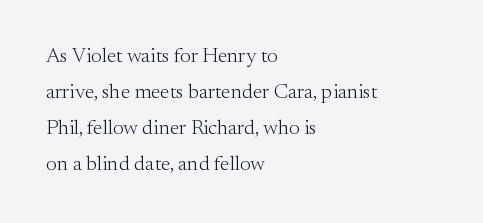
Nothing heavy about these letters — not bold at all. The setting favours the left margin, as ordinary paragraphs usually do. Nobody touched the tracking dial on this one. Upright lettering throughout. This rendering features lettering with no underline.
